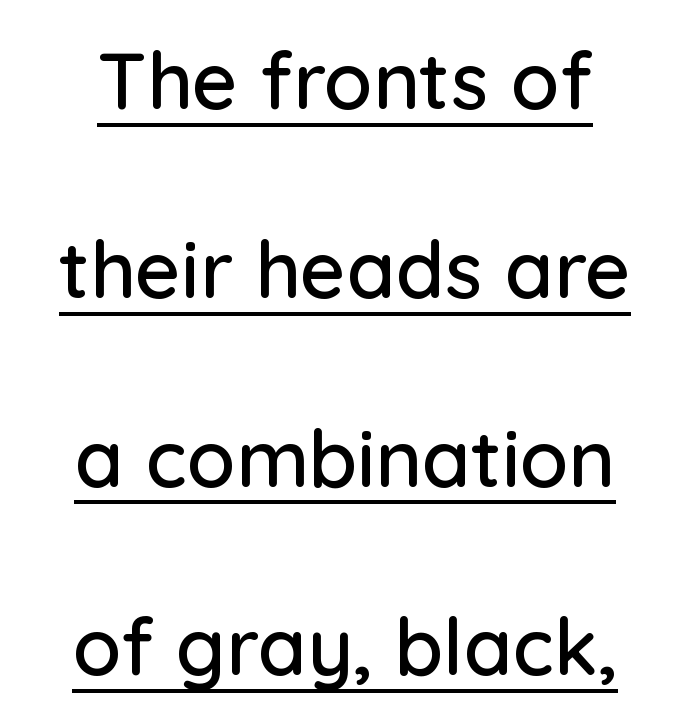
Q: Is the text italic (slanted)? A: No, it is upright.
Q: Is the typeface a serif or a sans-serif typeface? A: Sans-serif.
Q: Is the text underlined? A: Yes.
Q: Is the spacing between letters normal or unusually wide? A: Normal.
Q: Is the spacing between lines tight, normal or loose? A: Loose.
Q: Width (condensed, normal, or wide)? A: Normal.
Q: Stroke contrast? A: Low.
Q: x-height? A: Medium.
Q: Monospaced? A: No.
